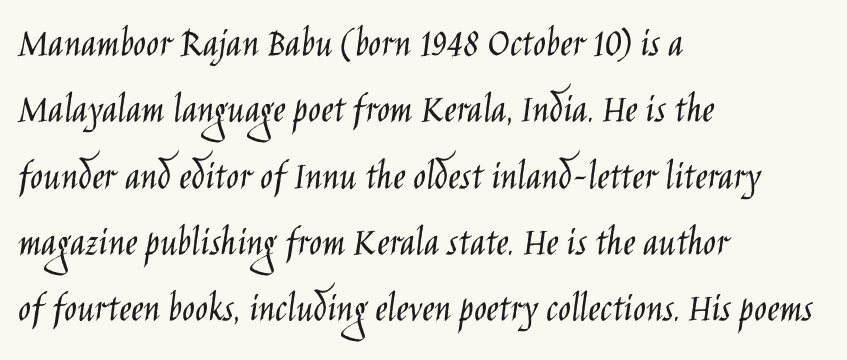
The image shows 42 px light, condensed sans-serif type; set left-aligned, normal line spacing (1.58x), normal letter spacing, not underlined; low stroke contrast and a large x-height.
